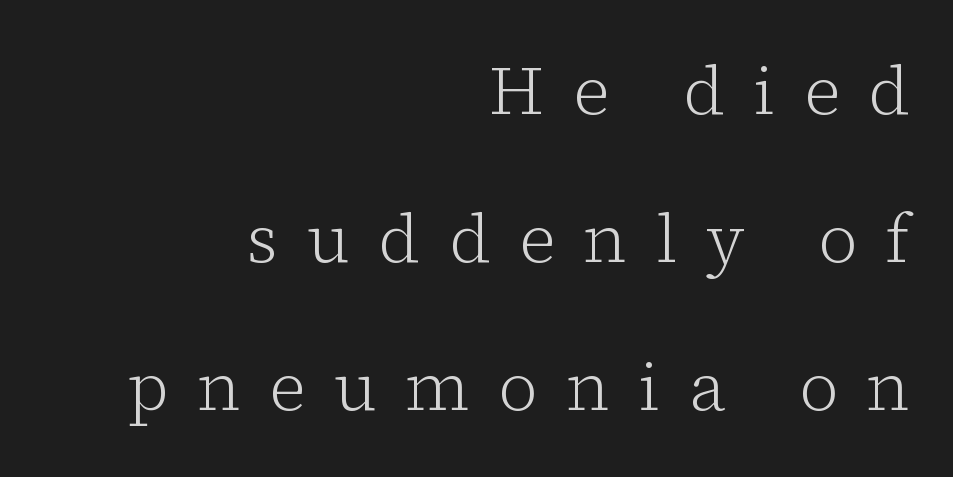
{"serif": "yes", "italic": "no", "bold": "no", "weight": "light", "width": "normal", "stroke_contrast": "low", "x_height": "medium", "monospaced": "no", "underline": "no", "align": "right", "line_spacing": "loose", "line_spacing_ratio": 2.18, "letter_spacing": "wide", "letter_spacing_em": 0.42, "glyph_px": 68}
